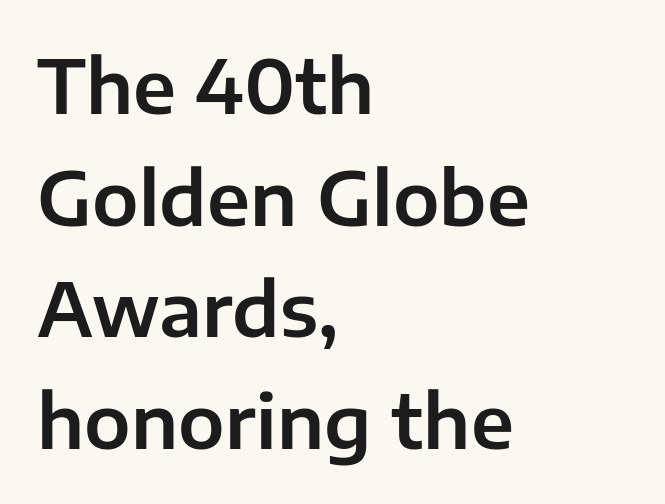
{"serif": "no", "italic": "no", "width": "normal", "stroke_contrast": "low", "x_height": "medium", "monospaced": "no", "underline": "no", "align": "left", "line_spacing": "normal", "line_spacing_ratio": 1.51, "letter_spacing": "normal", "letter_spacing_em": 0.0, "glyph_px": 74}
